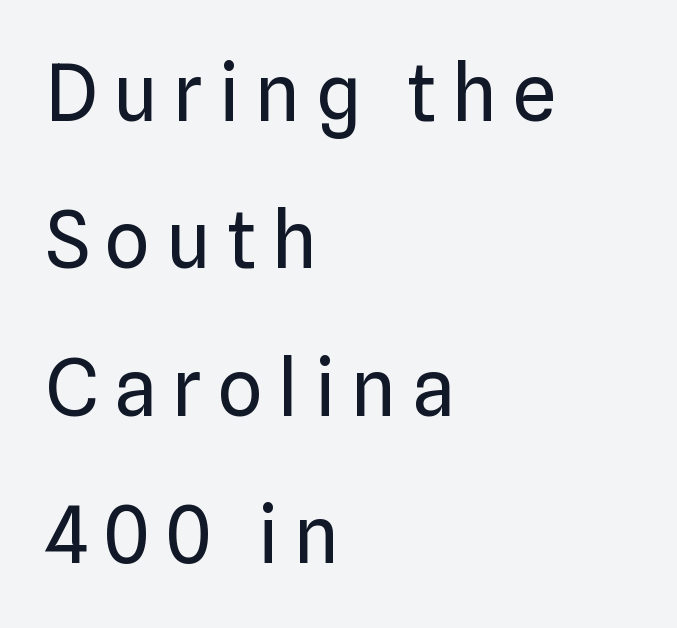
{"serif": "no", "italic": "no", "bold": "no", "weight": "regular", "width": "normal", "stroke_contrast": "low", "x_height": "medium", "monospaced": "no", "underline": "no", "align": "left", "line_spacing_ratio": 1.89, "letter_spacing": "wide", "letter_spacing_em": 0.2, "glyph_px": 78}
